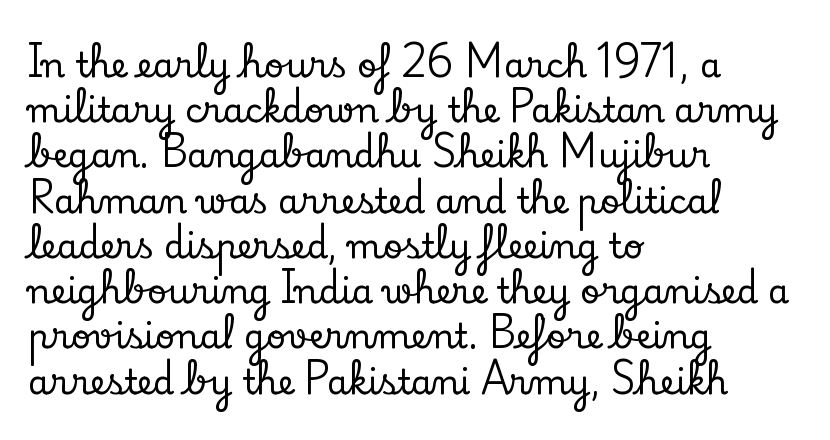
The image shows 34 px text type, upright; set left-aligned, normal line spacing (1.33x), normal letter spacing, not underlined; low stroke contrast and a small x-height.
